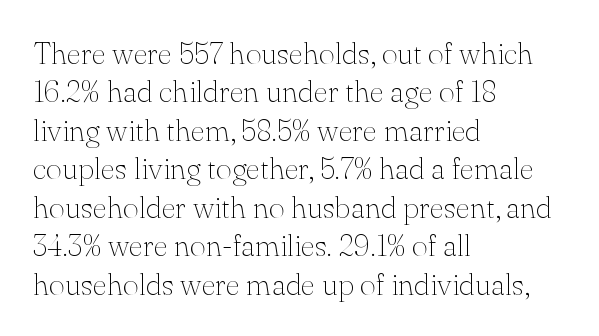
{"serif": "yes", "italic": "no", "bold": "no", "weight": "thin", "width": "normal", "stroke_contrast": "medium", "x_height": "small", "monospaced": "no", "underline": "no", "align": "left", "line_spacing_ratio": 1.24, "letter_spacing": "normal", "letter_spacing_em": 0.0, "glyph_px": 31}
